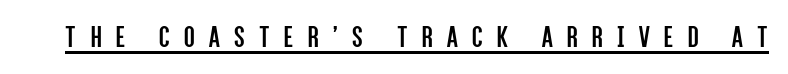
{"serif": "no", "italic": "no", "bold": "no", "weight": "regular", "width": "condensed", "stroke_contrast": "low", "x_height": "large", "monospaced": "no", "underline": "yes", "letter_spacing": "wide", "letter_spacing_em": 0.47, "glyph_px": 31}
